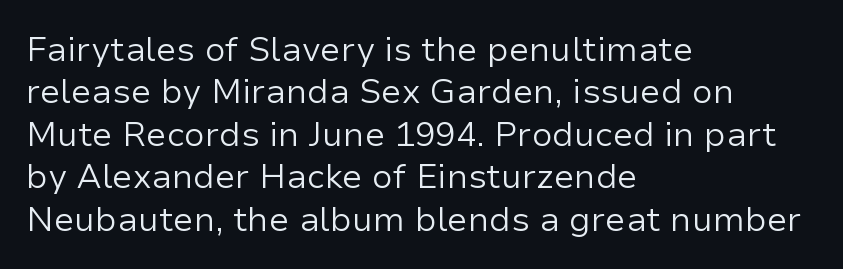
{"serif": "no", "italic": "no", "bold": "no", "weight": "regular", "width": "normal", "stroke_contrast": "low", "x_height": "medium", "monospaced": "no", "underline": "no", "align": "left", "line_spacing": "normal", "line_spacing_ratio": 1.25, "letter_spacing": "normal", "letter_spacing_em": 0.0, "glyph_px": 34}
